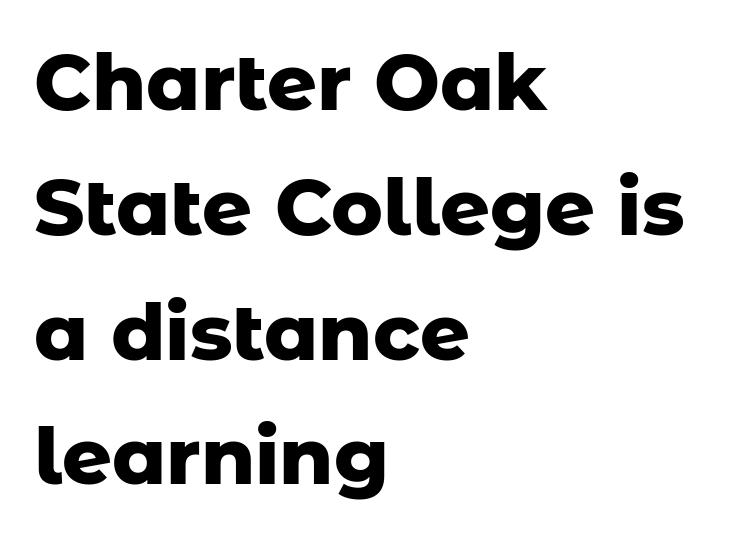
This sample keeps an unexceptional amount of space between lines. Caption: multi-line text, flush left, ragged right. Ordinary non-slanted type is in use. The rendering uses a bold face; every stroke is thick and dark. Think of a printed novel: that variable character pitch is what you see here.
